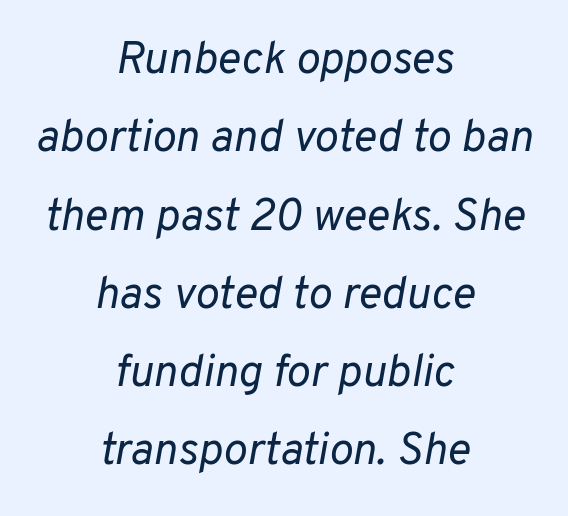
The image shows 45 px regular-weight type, italic (leaning right); set centered, line spacing 1.74x, normal letter spacing, not underlined; low stroke contrast and a medium x-height.
